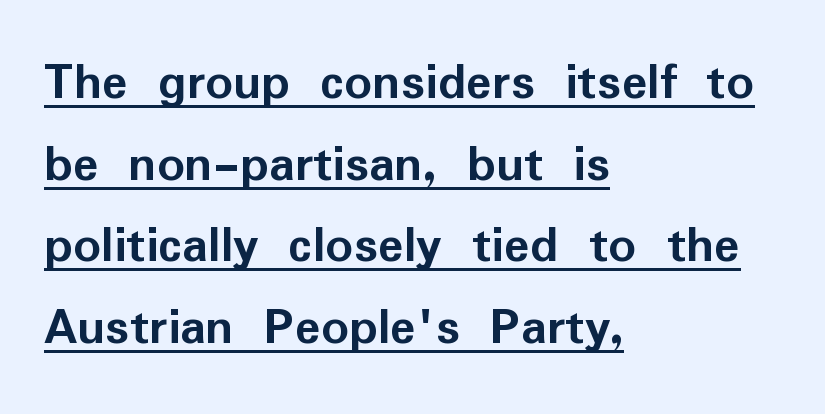
{"serif": "no", "italic": "no", "bold": "yes", "weight": "semibold", "width": "normal", "stroke_contrast": "low", "x_height": "medium", "monospaced": "no", "underline": "yes", "align": "left", "line_spacing": "normal", "line_spacing_ratio": 1.51, "letter_spacing": "normal", "letter_spacing_em": 0.0, "glyph_px": 54}
